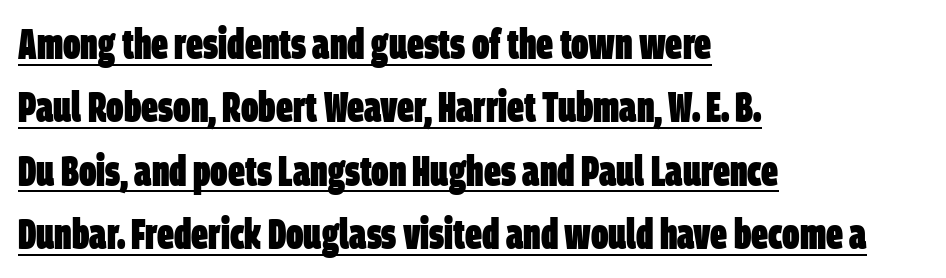
The image shows 42 px heavy, condensed sans-serif type; set left-aligned, normal line spacing (1.51x), normal letter spacing, underlined; low stroke contrast and a large x-height.
